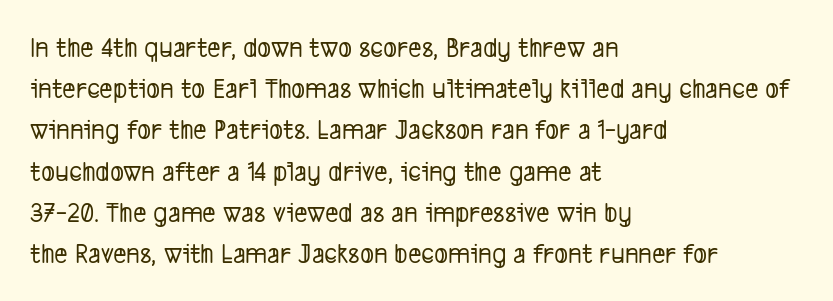
The image shows 29 px condensed sans-serif type; set left-aligned, normal line spacing (1.42x), normal letter spacing, not underlined; low stroke contrast and a medium x-height.
